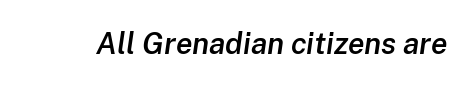
The specimen reads as italic at a glance. Each word holds together tightly as a unit, with standard inter-letter gaps. Looks like regular typesetting: each glyph gets only the width it needs. Compared with an ordinary text face, these strokes are moderately heavier — a semibold.
